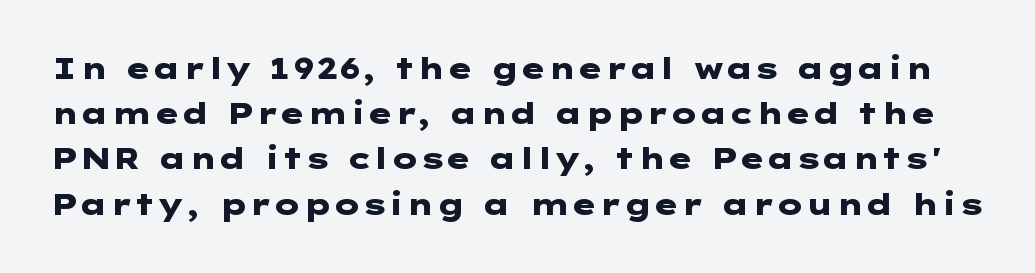
The image shows 29 px heavy, wide sans-serif type, upright; set normal line spacing (1.56x), normal letter spacing, not underlined; low stroke contrast and a medium x-height.
